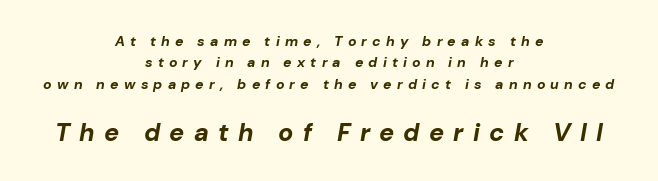
Horizontal alignment here is central, giving a formal, balanced look. The line-height multiplier appears to be the usual default. The rendering inserts visible extra space after every character. The glyphs have the mass of a bold cut.
